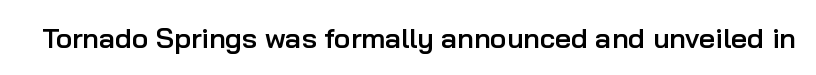
{"serif": "no", "italic": "no", "bold": "semi", "weight": "semibold", "width": "normal", "stroke_contrast": "low", "x_height": "medium", "monospaced": "no", "underline": "no", "letter_spacing": "normal", "letter_spacing_em": 0.0, "glyph_px": 28}
